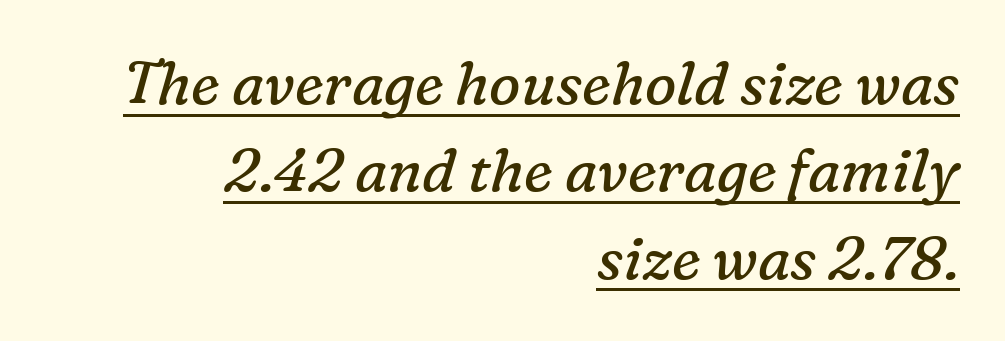
Q: Is the text bold? A: No.
Q: Is the text italic (slanted)? A: Yes, it leans right by about 16 degrees.
Q: Is the typeface a serif or a sans-serif typeface? A: Serif.
Q: Is the text underlined? A: Yes.
Q: How is the paragraph aligned? A: Right-aligned.
Q: Is the spacing between letters normal or unusually wide? A: Normal.
Q: Is the spacing between lines tight, normal or loose? A: Normal.
Q: Width (condensed, normal, or wide)? A: Normal.
Q: Stroke contrast? A: Low.
Q: x-height? A: Medium.
Q: Monospaced? A: No.
